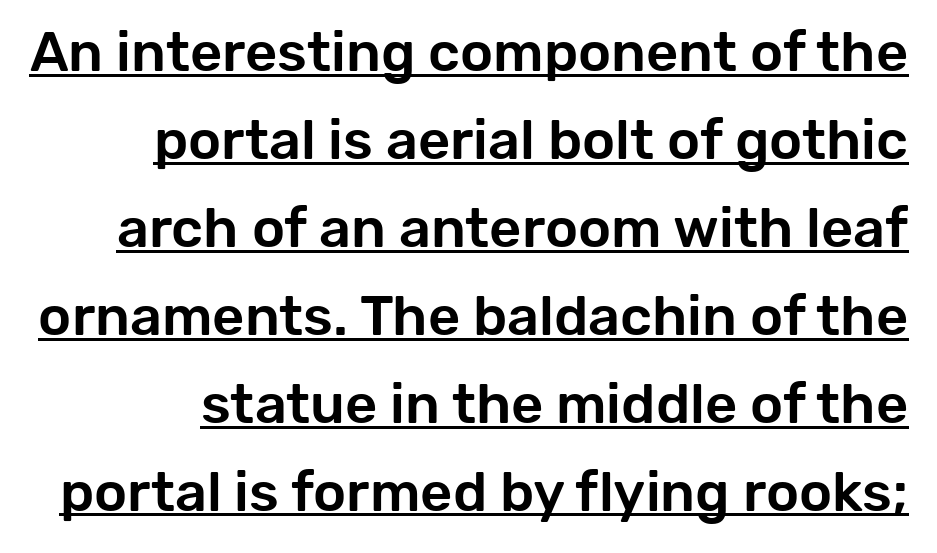
{"serif": "no", "italic": "no", "width": "normal", "stroke_contrast": "low", "x_height": "medium", "monospaced": "no", "underline": "yes", "line_spacing": "normal", "line_spacing_ratio": 1.57, "letter_spacing": "normal", "letter_spacing_em": 0.0, "glyph_px": 56}
